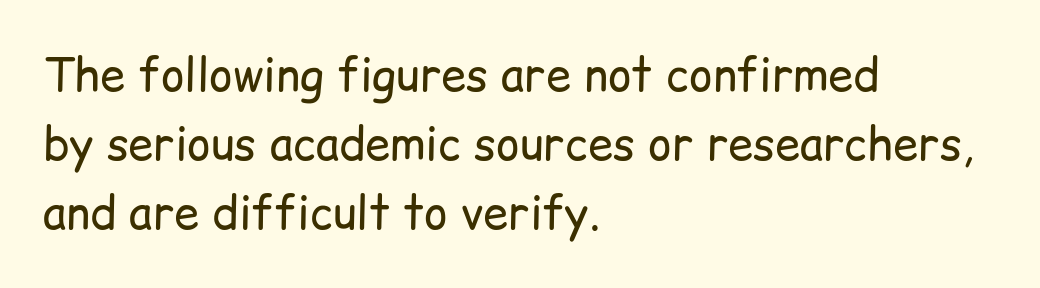
{"serif": "no", "italic": "no", "bold": "no", "weight": "regular", "width": "normal", "stroke_contrast": "low", "x_height": "medium", "monospaced": "no", "underline": "no", "align": "left", "line_spacing": "normal", "line_spacing_ratio": 1.53, "letter_spacing": "normal", "letter_spacing_em": 0.0, "glyph_px": 45}
